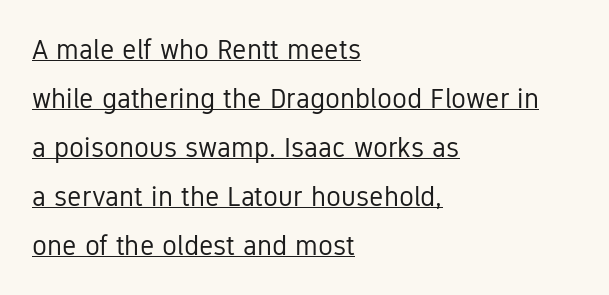
The image shows 28 px regular-weight, condensed sans-serif type, upright; set left-aligned, line spacing 1.75x, normal letter spacing, underlined; low stroke contrast and a medium x-height.
